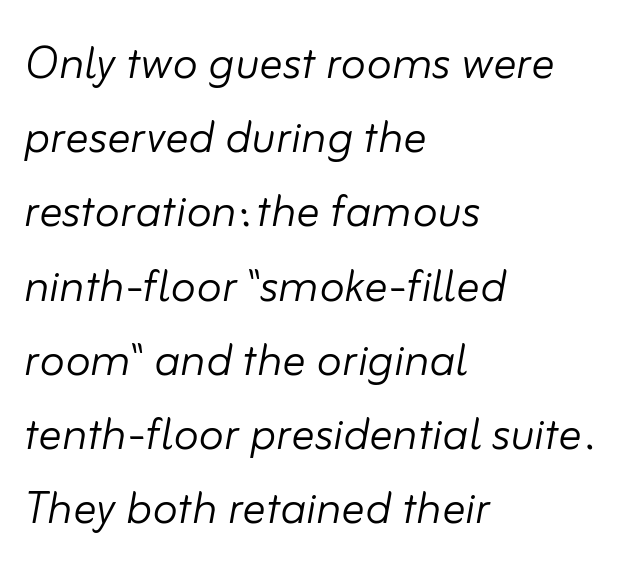
Q: Is the text bold? A: No.
Q: Is the text italic (slanted)? A: Yes, it leans right by about 10 degrees.
Q: Is the text underlined? A: No.
Q: How is the paragraph aligned? A: Left-aligned.
Q: Is the spacing between letters normal or unusually wide? A: Normal.
Q: Is the spacing between lines tight, normal or loose? A: Normal.
Q: Width (condensed, normal, or wide)? A: Normal.
Q: Stroke contrast? A: Low.
Q: x-height? A: Small.
Q: Monospaced? A: No.
